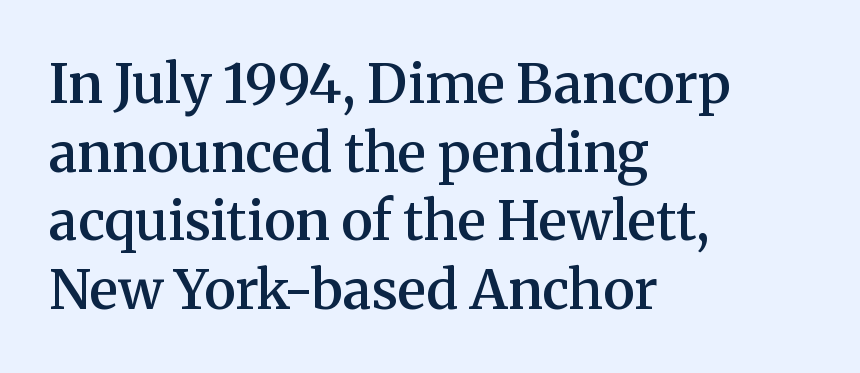
Typographic density is moderately raised because the face is semibold. Rows of type keep a routine distance in the vertical direction. The characters display serif detailing at their extremities. Each letter keeps its own natural width here, so spacing adapts to shape. The lettering holds an erect, upright posture throughout.
